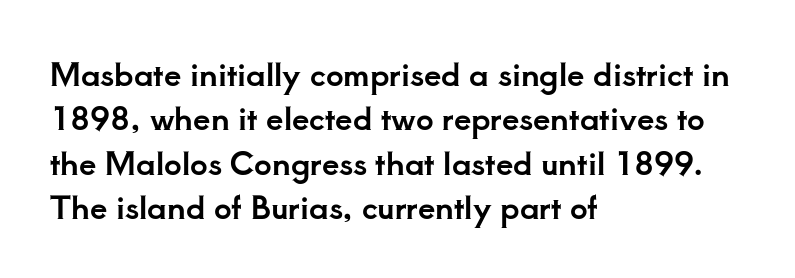
The image shows 31 px serif type, upright; set left-aligned, normal line spacing (1.43x), normal letter spacing, not underlined; low stroke contrast and a small x-height.
